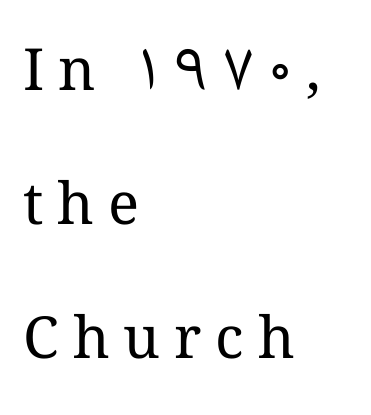
{"italic": "no", "bold": "no", "weight": "regular", "width": "normal", "stroke_contrast": "medium", "x_height": "medium", "monospaced": "no", "underline": "no", "align": "left", "line_spacing": "loose", "line_spacing_ratio": 2.31, "letter_spacing": "wide", "letter_spacing_em": 0.24, "glyph_px": 58}
